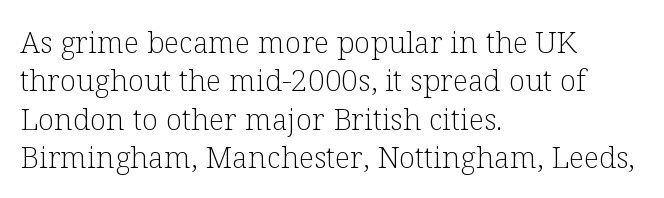
Q: Is the text bold? A: No.
Q: Is the text italic (slanted)? A: No, it is upright.
Q: Is the typeface a serif or a sans-serif typeface? A: Serif.
Q: Is the text underlined? A: No.
Q: How is the paragraph aligned? A: Left-aligned.
Q: Is the spacing between letters normal or unusually wide? A: Normal.
Q: Is the spacing between lines tight, normal or loose? A: Normal.
Q: Width (condensed, normal, or wide)? A: Normal.
Q: Stroke contrast? A: Low.
Q: x-height? A: Medium.
Q: Monospaced? A: No.
